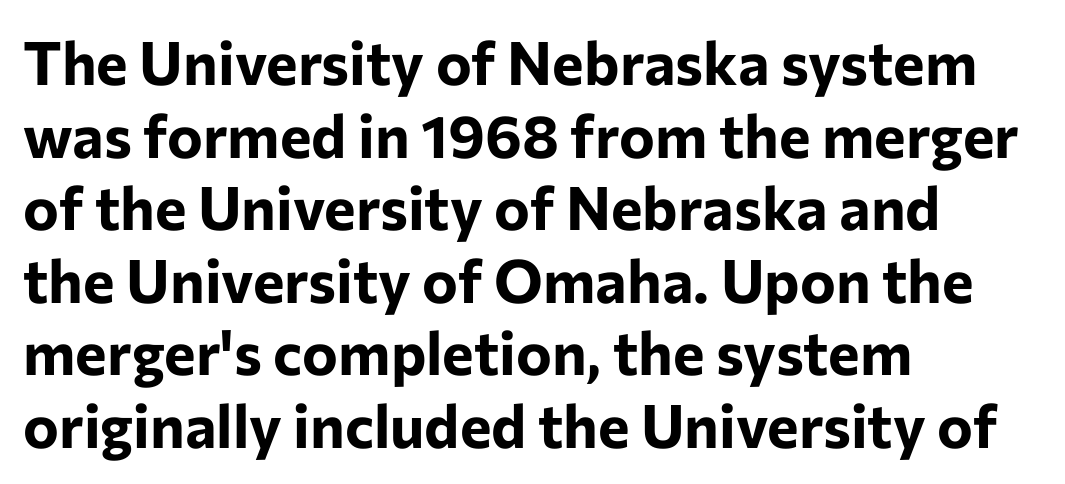
{"serif": "no", "italic": "no", "bold": "yes", "weight": "bold", "width": "normal", "stroke_contrast": "low", "x_height": "medium", "monospaced": "no", "underline": "no", "align": "left", "line_spacing_ratio": 1.21, "letter_spacing": "normal", "letter_spacing_em": 0.0, "glyph_px": 60}
